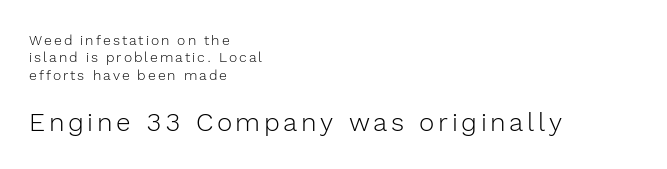
{"italic": "no", "bold": "no", "underline": "no", "align": "left", "line_spacing_ratio": 1.24, "larger_block": "second", "size_ratio": 1.86, "glyph_px": 26}
